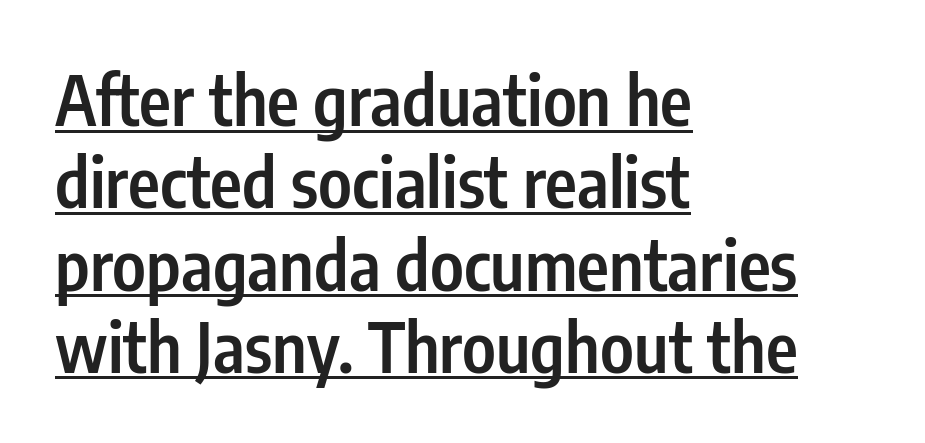
Q: Is the text bold? A: Semi-bold.
Q: Is the text italic (slanted)? A: No, it is upright.
Q: Is the typeface a serif or a sans-serif typeface? A: Sans-serif.
Q: Is the text underlined? A: Yes.
Q: How is the paragraph aligned? A: Left-aligned.
Q: Is the spacing between letters normal or unusually wide? A: Normal.
Q: Width (condensed, normal, or wide)? A: Condensed.
Q: Stroke contrast? A: Low.
Q: x-height? A: Medium.
Q: Monospaced? A: No.
